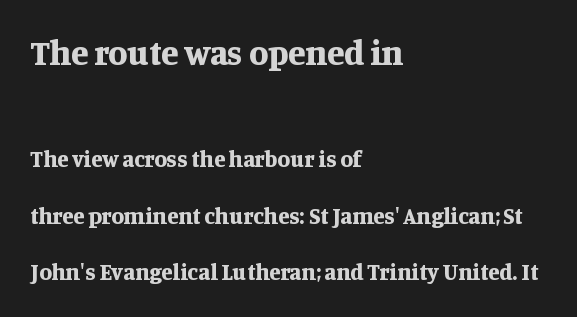
Note the varied advance widths — an 'i' is clearly narrower than an 'm'. Does extra space separate the letters? No, they use regular spacing. The paragraph shown leans on its left margin. The block sitting higher on the canvas is the one with enlarged characters.
